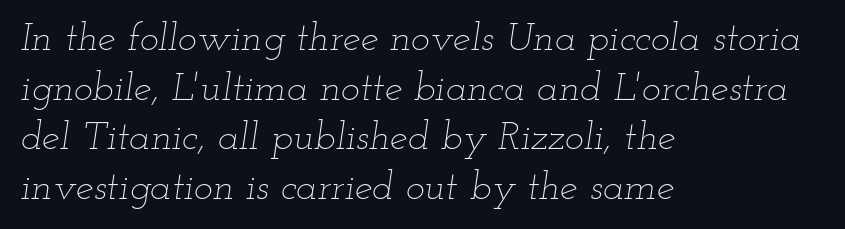
The image shows 40 px thin, wide type, italic (leaning right); set left-aligned, line spacing 1.24x, normal letter spacing, not underlined; low stroke contrast and a small x-height.
